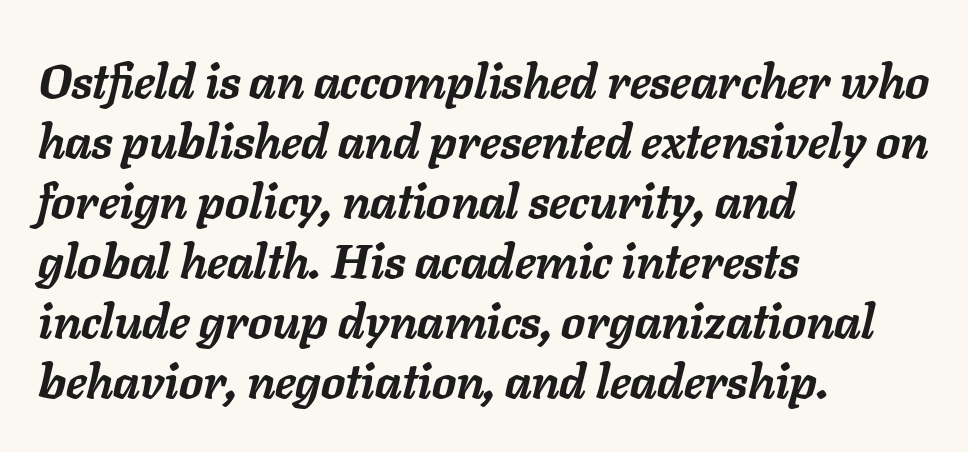
{"italic": "yes", "lean": "right", "slant_degrees": 11, "bold": "yes", "weight": "semibold", "width": "normal", "stroke_contrast": "low", "x_height": "medium", "monospaced": "no", "underline": "no", "align": "left", "line_spacing": "normal", "line_spacing_ratio": 1.25, "letter_spacing": "normal", "letter_spacing_em": 0.0, "glyph_px": 48}
